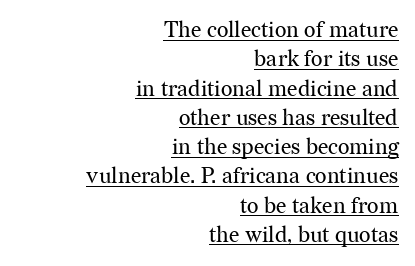
Between one letter and the next there's only the usual sliver of space. Reading down the block, your eye finds every line finishing at a fixed right position. What's the leading like? Ordinary, nothing unusual. The characters are drawn with everyday or finer stroke widths.
